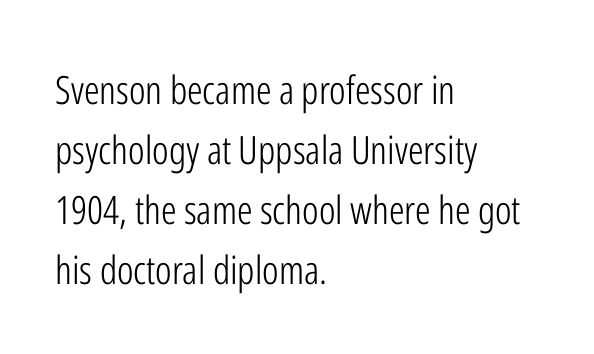
Each letter keeps its own natural width here, so spacing adapts to shape. Weight: not bold — regular or lighter. Is there much room between lines? A standard amount, neither cramped nor airy. Clear beneath every line of the passage. This sample uses plain, unmodified letter spacing. Posture: vertical.
